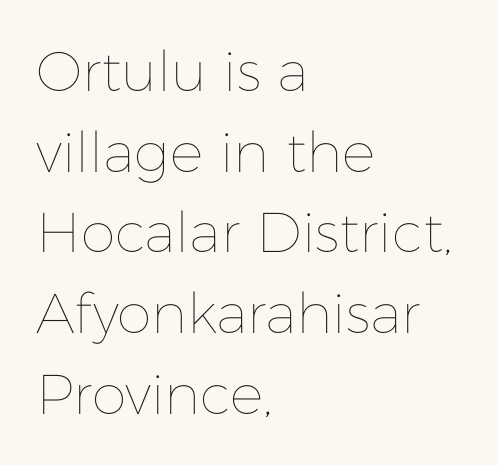
Q: Is the text bold? A: No.
Q: Is the text italic (slanted)? A: No, it is upright.
Q: Is the text underlined? A: No.
Q: How is the paragraph aligned? A: Left-aligned.
Q: Is the spacing between letters normal or unusually wide? A: Normal.
Q: Is the spacing between lines tight, normal or loose? A: Normal.
Q: Width (condensed, normal, or wide)? A: Normal.
Q: Stroke contrast? A: Low.
Q: x-height? A: Medium.
Q: Monospaced? A: No.
